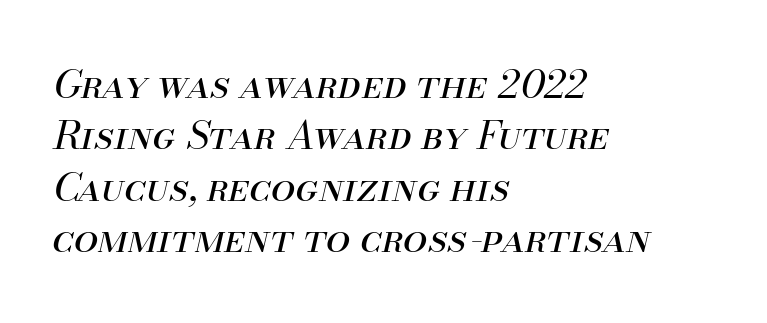
The image shows 39 px regular-weight type, italic (leaning right); set left-aligned, normal line spacing (1.32x), normal letter spacing, not underlined; medium stroke contrast and a small x-height.
